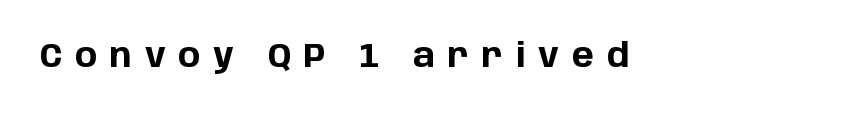
Q: Is the text bold? A: Yes.
Q: Is the text italic (slanted)? A: No, it is upright.
Q: Is the typeface a serif or a sans-serif typeface? A: Sans-serif.
Q: Is the text underlined? A: No.
Q: Is the spacing between letters normal or unusually wide? A: Unusually wide.
Q: Width (condensed, normal, or wide)? A: Normal.
Q: Stroke contrast? A: Low.
Q: x-height? A: Large.
Q: Monospaced? A: No.
